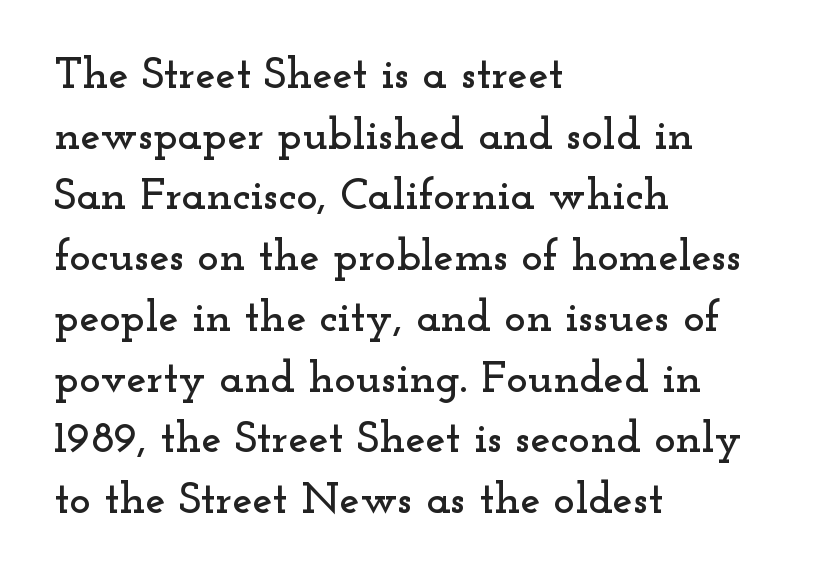
The image shows 45 px wide serif type, upright; set left-aligned, normal line spacing (1.35x), normal letter spacing, not underlined; low stroke contrast and a small x-height.
